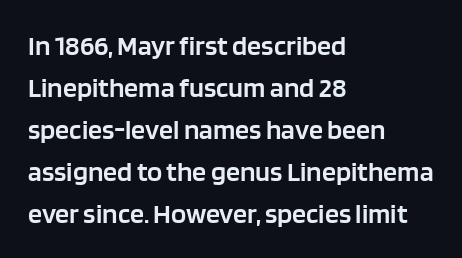
Q: Is the text bold? A: Semi-bold.
Q: Is the text italic (slanted)? A: No, it is upright.
Q: Is the typeface a serif or a sans-serif typeface? A: Sans-serif.
Q: Is the text underlined? A: No.
Q: How is the paragraph aligned? A: Left-aligned.
Q: Is the spacing between letters normal or unusually wide? A: Normal.
Q: Is the spacing between lines tight, normal or loose? A: Normal.
Q: Width (condensed, normal, or wide)? A: Normal.
Q: Stroke contrast? A: Low.
Q: x-height? A: Large.
Q: Monospaced? A: No.
